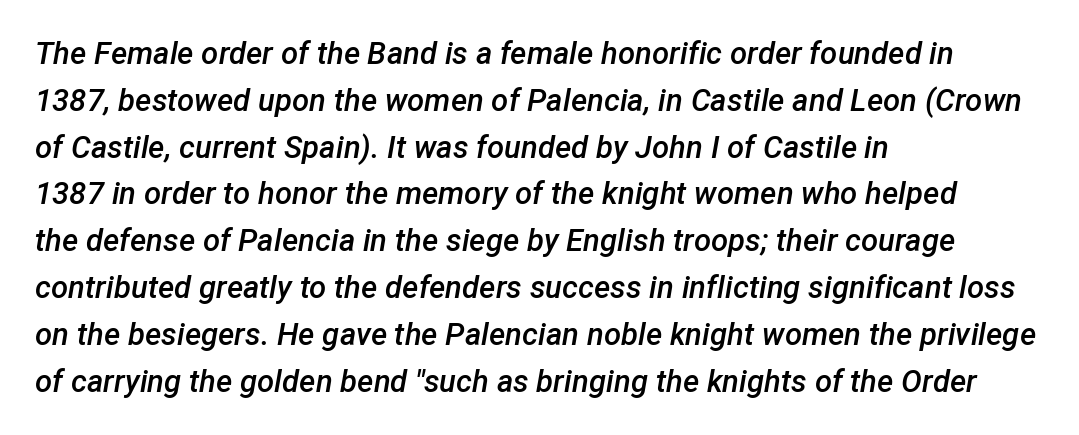
A typesetter would call this leading conventional body-copy spacing. Here the designer chose a conventional face with non-uniform glyph widths. The axis of the letterforms is tilted away from vertical. Notice how the passage keeps a crisp vertical edge on the left only. Observe the ordinary spacing: letters are neighbours, not strangers.
